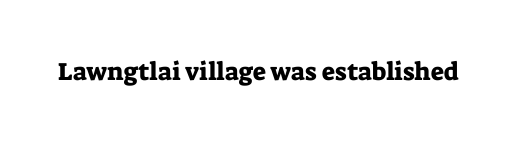
{"italic": "no", "underline": "no", "letter_spacing": "normal", "letter_spacing_em": 0.0, "glyph_px": 25}
